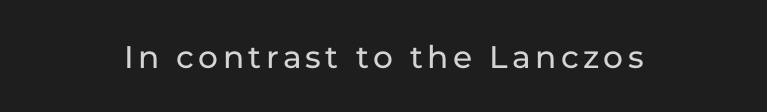
The image shows 34 px sans-serif type, upright; set centered, not underlined; low stroke contrast and a medium x-height.
